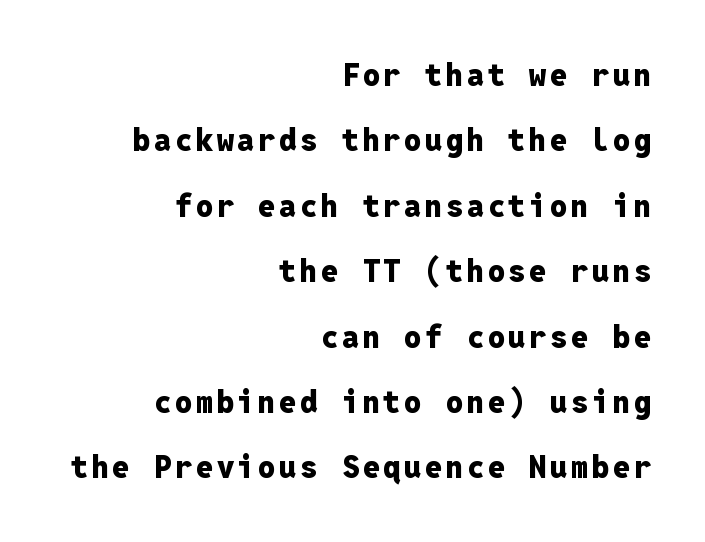
Posture: upright roman. Check where the strokes stop: nothing finishes them off — pure sans. Compared with a flush-left layout, this one pins lines to the opposite, right side. Line spacing here is loose. What weight is shown? A full bold with thick strokes. The face used here is monospaced, like something from a code editor.
